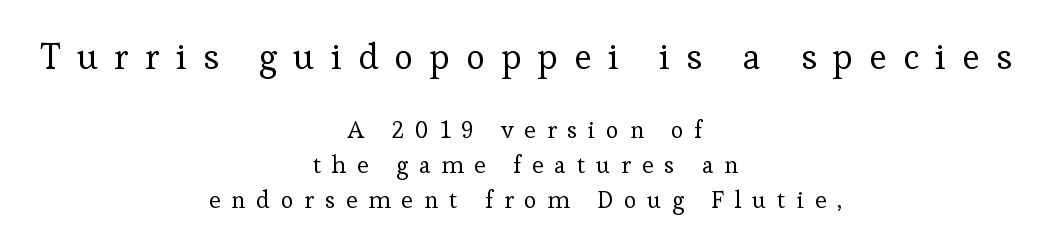
The image shows 36 px regular-weight serif type, upright; set centered, normal line spacing (1.45x), unusually wide letter spacing (+0.45 em), not underlined; the first (top) block is 1.5x larger; low stroke contrast and a medium x-height.
